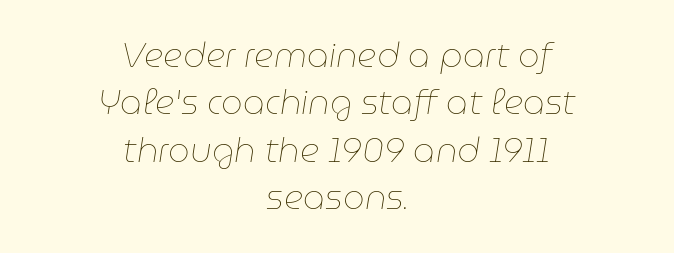
The image shows 34 px thin type, italic (leaning right); set centered, normal line spacing (1.39x), normal letter spacing, not underlined; low stroke contrast and a medium x-height.
